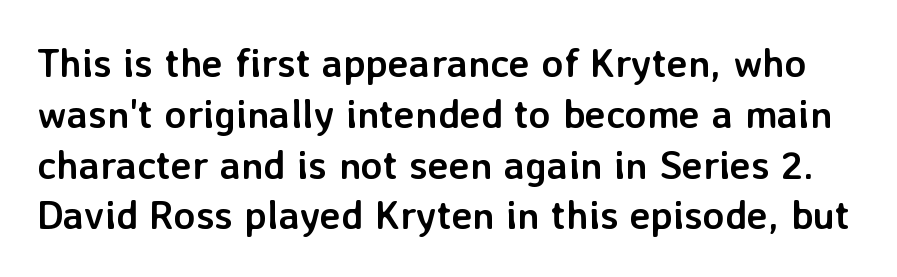
The image shows 40 px semibold sans-serif type, upright; set normal line spacing (1.27x), normal letter spacing, not underlined; low stroke contrast and a medium x-height.
